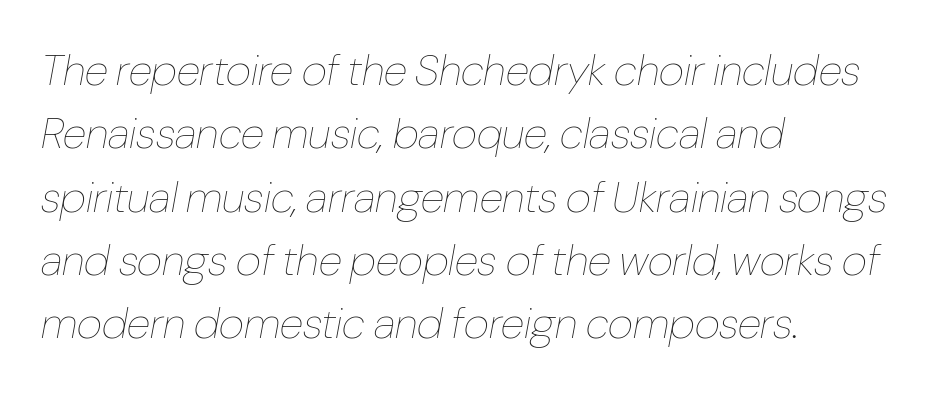
{"italic": "yes", "lean": "right", "slant_degrees": 10, "bold": "no", "weight": "thin", "width": "condensed", "stroke_contrast": "low", "x_height": "medium", "monospaced": "no", "underline": "no", "align": "left", "line_spacing": "normal", "line_spacing_ratio": 1.44, "letter_spacing": "normal", "letter_spacing_em": 0.0, "glyph_px": 44}
